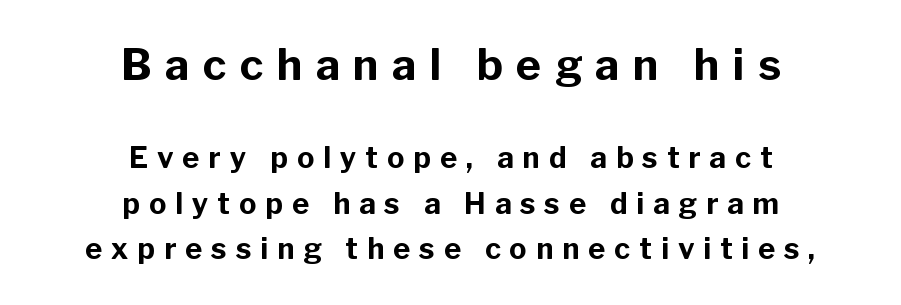
{"serif": "no", "italic": "no", "bold": "yes", "weight": "bold", "width": "normal", "stroke_contrast": "low", "x_height": "medium", "monospaced": "no", "underline": "no", "align": "center", "line_spacing": "normal", "line_spacing_ratio": 1.56, "letter_spacing": "wide", "letter_spacing_em": 0.31, "larger_block": "first", "size_ratio": 1.48, "glyph_px": 43}
